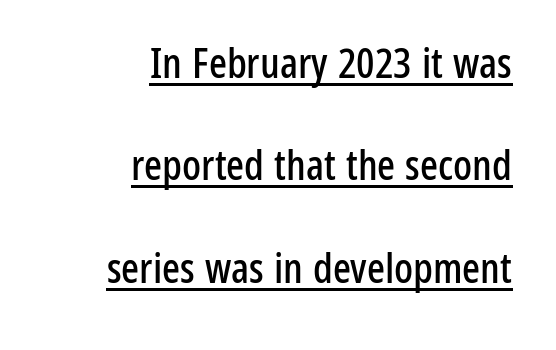
{"serif": "no", "italic": "no", "width": "condensed", "stroke_contrast": "low", "x_height": "medium", "monospaced": "no", "underline": "yes", "align": "right", "line_spacing": "loose", "line_spacing_ratio": 2.44, "letter_spacing": "normal", "letter_spacing_em": 0.0, "glyph_px": 42}
